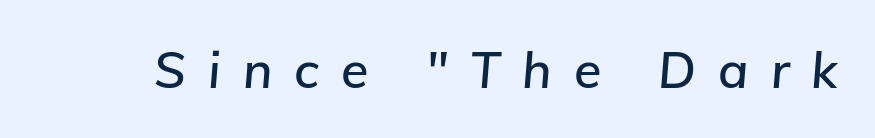
The image shows 50 px text type, italic (leaning right); set unusually wide letter spacing (+0.44 em), not underlined; low stroke contrast and a medium x-height.
